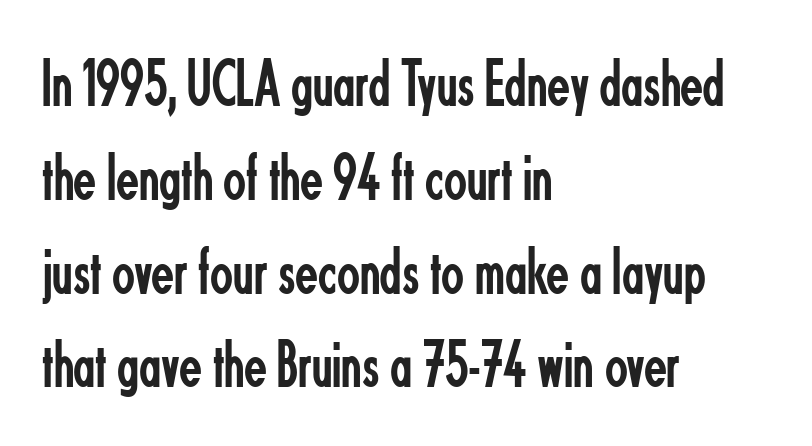
Which margin do the lines hug? The left one — the right edge is uneven. Does the lettering tilt? It doesn't — this is upright. A typesetter would call this zero additional tracking. Varying glyph widths throughout — classic text-font behaviour. These glyphs show unthickened strokes, regular width or finer. The typeface chosen for these lines omits serifs.
